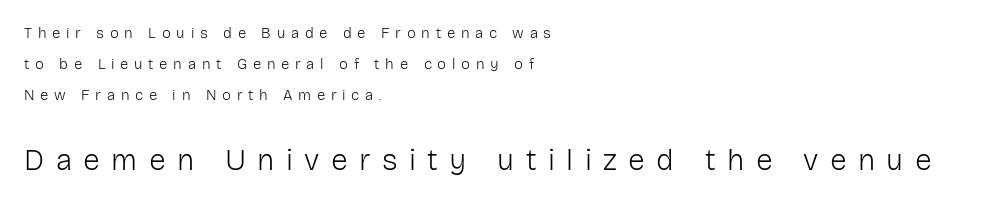
Line spacing here is loose. The specimen omits any rule beneath the text block's lines. Style check: upright. Horizontal alignment here is leftward, the default for most running prose. Each letter keeps its own natural width here, so spacing adapts to shape.
